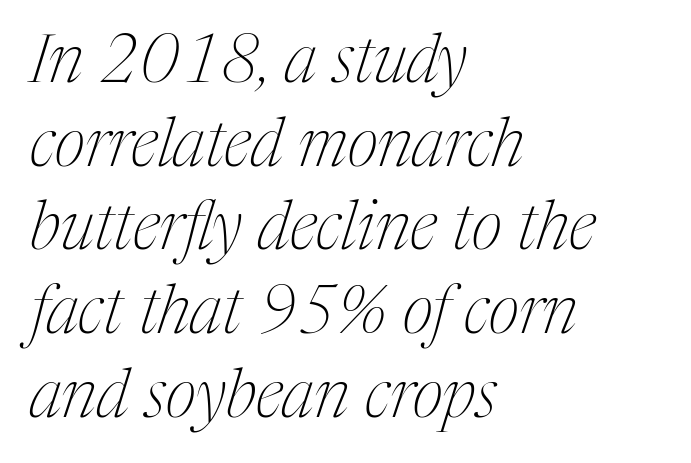
The lines are quadded left. Stems and bowls with no extra thickness — not bold. The gaps between neighbouring characters are ordinary and unremarkable. Varying glyph widths throughout — classic text-font behaviour.
